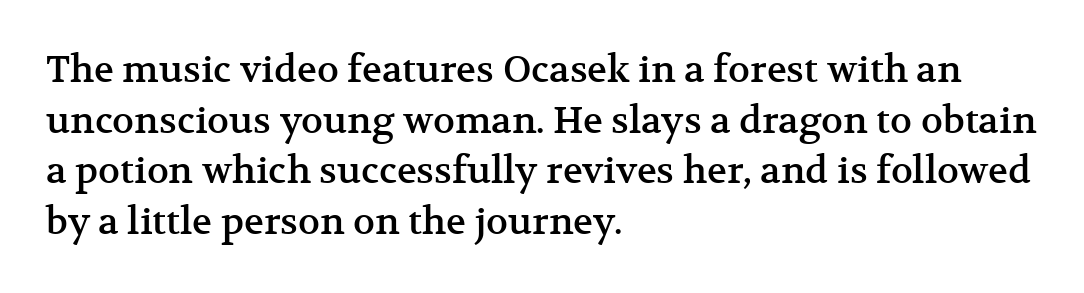
Nothing unusual about the tracking: characters are spaced as the font intends. Think of a printed novel: that variable character pitch is what you see here. The gap between lines stays unmarked. Typographically, this falls in the serif category. If you drew a ruler down the left edge, every line would touch it.
